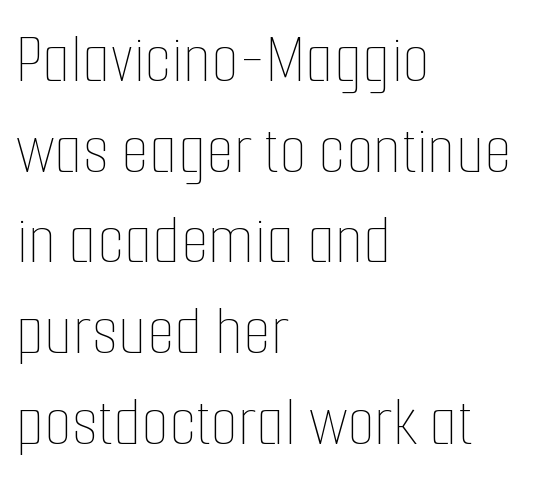
The image shows 72 px thin, condensed type, upright; set left-aligned, normal line spacing (1.26x), normal letter spacing, not underlined; low stroke contrast and a medium x-height.
